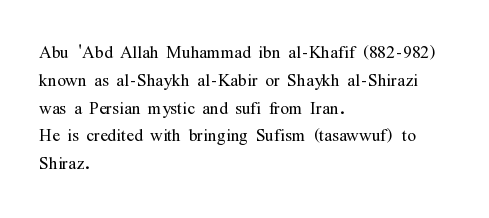
Q: Is the text bold? A: No.
Q: Is the text italic (slanted)? A: No, it is upright.
Q: Is the text underlined? A: No.
Q: How is the paragraph aligned? A: Left-aligned.
Q: Is the spacing between letters normal or unusually wide? A: Normal.
